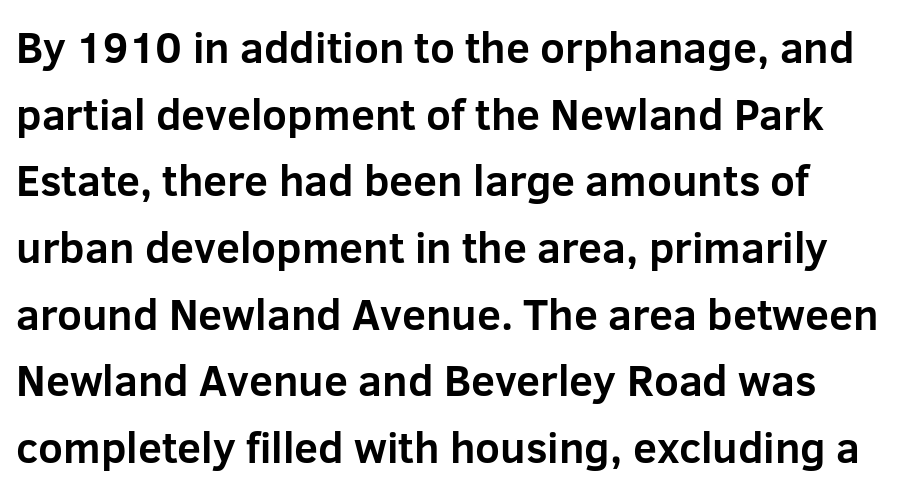
The image shows 43 px bold sans-serif type, upright; set left-aligned, normal line spacing (1.55x), normal letter spacing, not underlined; low stroke contrast and a medium x-height.
